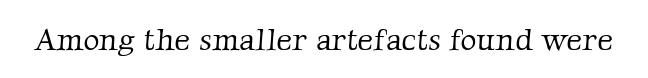
{"serif": "yes", "bold": "no", "weight": "light", "width": "normal", "stroke_contrast": "low", "x_height": "medium", "monospaced": "no", "underline": "no", "letter_spacing": "normal", "letter_spacing_em": 0.0, "glyph_px": 31}
